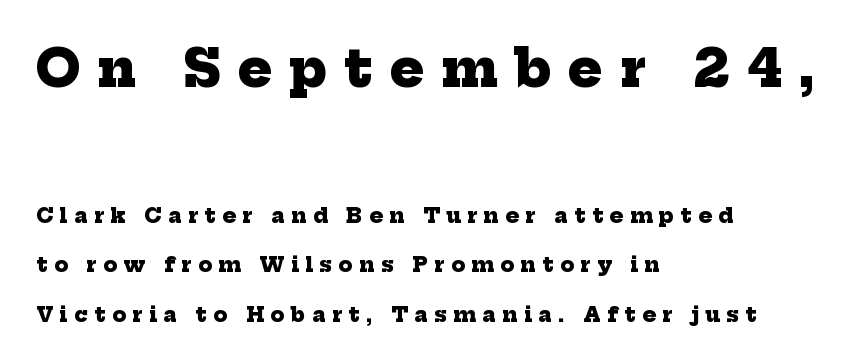
{"serif": "yes", "bold": "yes", "weight": "heavy", "width": "normal", "stroke_contrast": "low", "x_height": "medium", "monospaced": "no", "underline": "no", "align": "left", "line_spacing": "loose", "line_spacing_ratio": 2.47, "letter_spacing": "wide", "letter_spacing_em": 0.33, "larger_block": "first", "size_ratio": 2.55, "glyph_px": 51}
